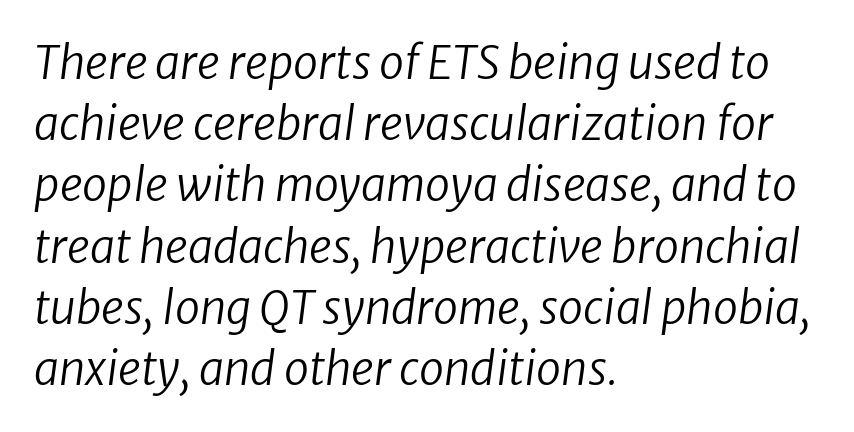
Bare-footed words on every line. A quiet, ordinary-to-light weight characterises the typeface. An italicized treatment has been applied to the whole sample. One glance says typical: line gaps are just what's usual.
